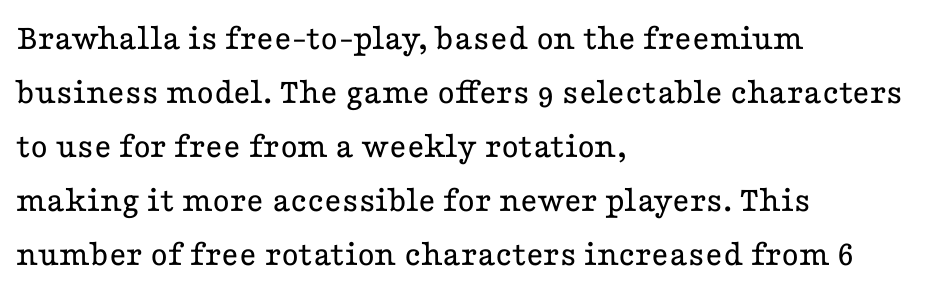
The image shows 37 px regular-weight, wide serif type, upright; set left-aligned, normal line spacing (1.46x), normal letter spacing, not underlined; low stroke contrast and a medium x-height.
